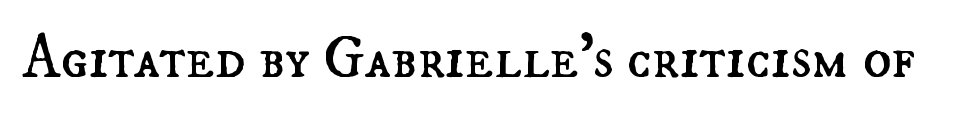
The image shows 60 px regular-weight type, upright; set normal letter spacing, not underlined; medium stroke contrast and a small x-height.
